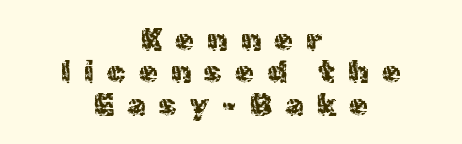
Q: Is the text italic (slanted)? A: No, it is upright.
Q: Is the typeface a serif or a sans-serif typeface? A: Sans-serif.
Q: Is the text underlined? A: No.
Q: How is the paragraph aligned? A: Centered.
Q: Is the spacing between letters normal or unusually wide? A: Unusually wide.
Q: Is the spacing between lines tight, normal or loose? A: Tight.
Q: Width (condensed, normal, or wide)? A: Normal.
Q: x-height? A: Medium.
Q: Monospaced? A: No.
